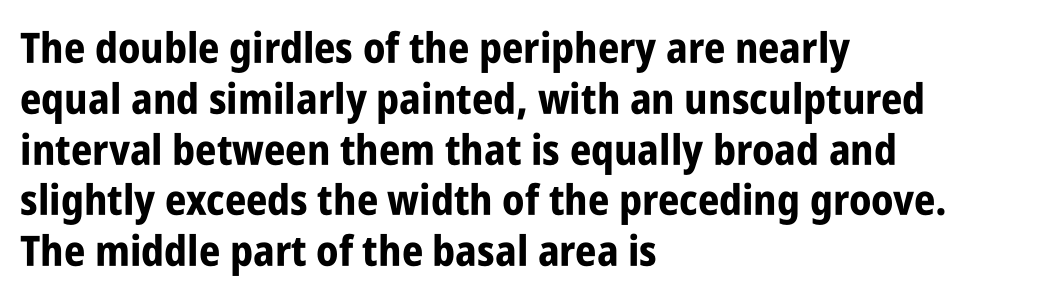
The image shows 42 px bold, condensed sans-serif type, upright; set left-aligned, line spacing 1.21x, normal letter spacing, not underlined; low stroke contrast and a large x-height.
